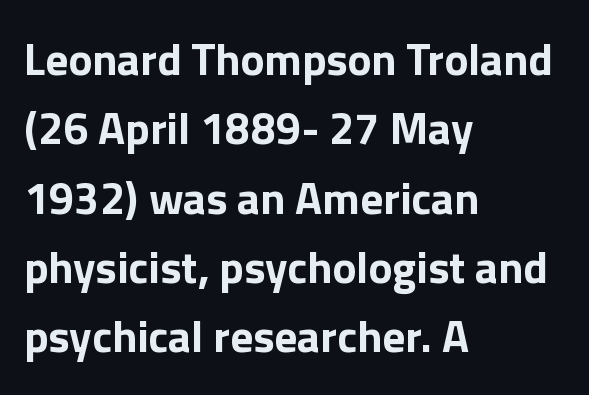
{"serif": "no", "italic": "no", "bold": "yes", "weight": "bold", "width": "normal", "stroke_contrast": "low", "x_height": "medium", "monospaced": "no", "underline": "no", "align": "left", "line_spacing": "normal", "line_spacing_ratio": 1.54, "letter_spacing": "normal", "letter_spacing_em": 0.0, "glyph_px": 45}
